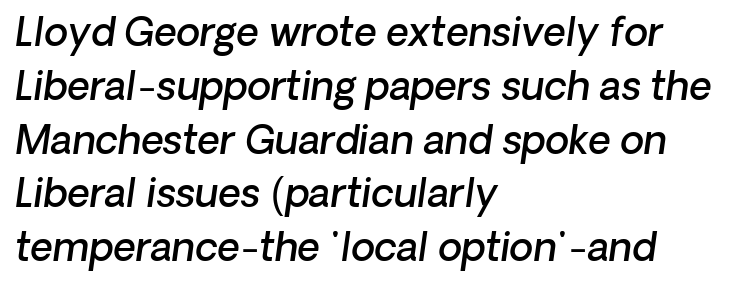
Q: Is the text bold? A: Semi-bold.
Q: Is the typeface a serif or a sans-serif typeface? A: Sans-serif.
Q: Is the text underlined? A: No.
Q: How is the paragraph aligned? A: Left-aligned.
Q: Is the spacing between letters normal or unusually wide? A: Normal.
Q: Is the spacing between lines tight, normal or loose? A: Normal.
Q: Width (condensed, normal, or wide)? A: Normal.
Q: Stroke contrast? A: Low.
Q: x-height? A: Medium.
Q: Monospaced? A: No.
